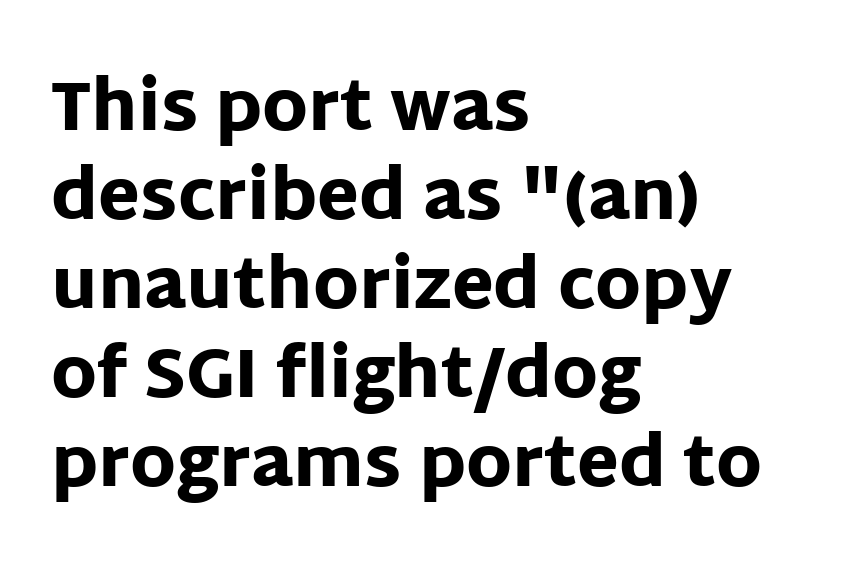
{"serif": "no", "italic": "no", "bold": "yes", "weight": "heavy", "width": "normal", "stroke_contrast": "low", "x_height": "large", "monospaced": "no", "underline": "no", "align": "left", "line_spacing": "normal", "line_spacing_ratio": 1.31, "letter_spacing": "normal", "letter_spacing_em": 0.0, "glyph_px": 68}
